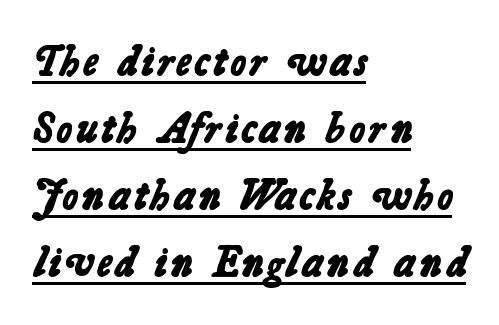
The typesetting leans heavy: a genuine bold. The type family on display is of the sans-serif kind. Check the space under the baseline: a stroke is drawn there. Casual observation: everything's shoved over to the left.
